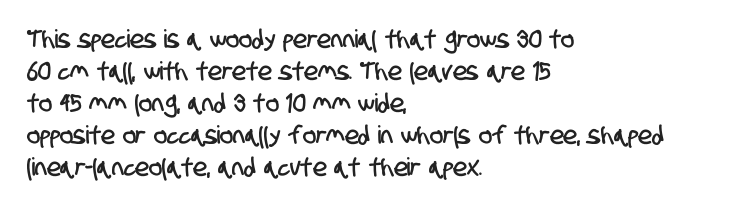
Descenders hang freely into open space. Line starts are locked; line ends wander. Characters follow at the spacing the type designer built in. A normal amount of white space separates one row of letters from the next.
